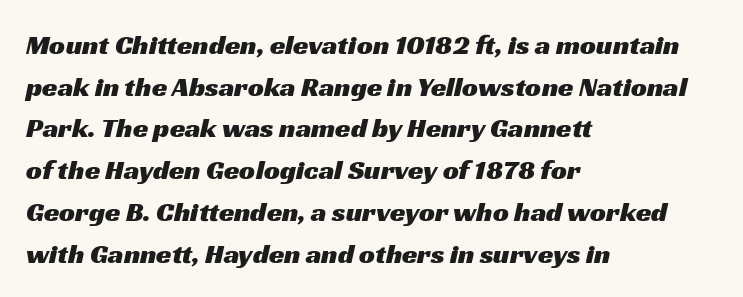
Q: Is the typeface a serif or a sans-serif typeface? A: Sans-serif.
Q: Is the text underlined? A: No.
Q: How is the paragraph aligned? A: Left-aligned.
Q: Is the spacing between letters normal or unusually wide? A: Normal.
Q: Is the spacing between lines tight, normal or loose? A: Normal.
Q: Width (condensed, normal, or wide)? A: Wide.
Q: Stroke contrast? A: Medium.
Q: x-height? A: Medium.
Q: Monospaced? A: No.
